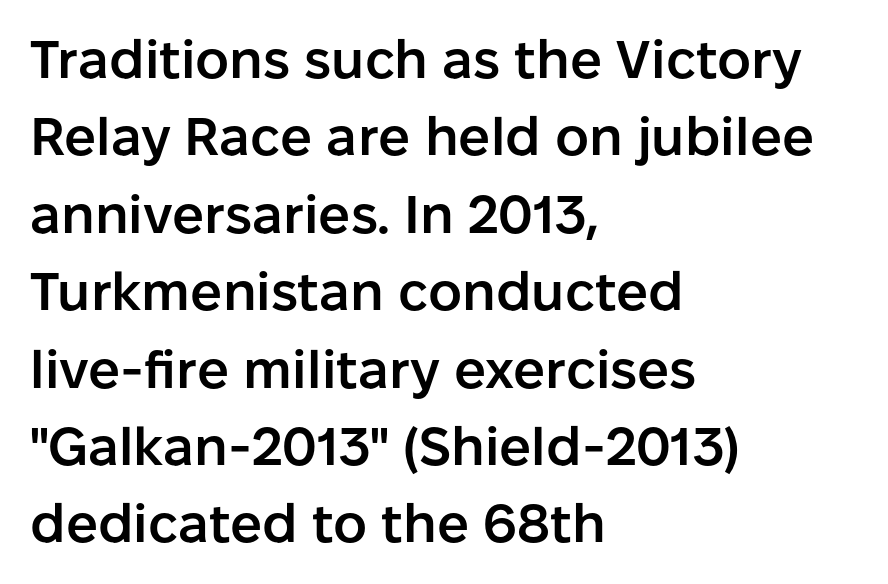
{"serif": "no", "italic": "no", "bold": "semi", "weight": "semibold", "width": "normal", "stroke_contrast": "low", "x_height": "medium", "monospaced": "no", "underline": "no", "align": "left", "line_spacing": "normal", "line_spacing_ratio": 1.46, "letter_spacing": "normal", "letter_spacing_em": 0.0, "glyph_px": 53}
